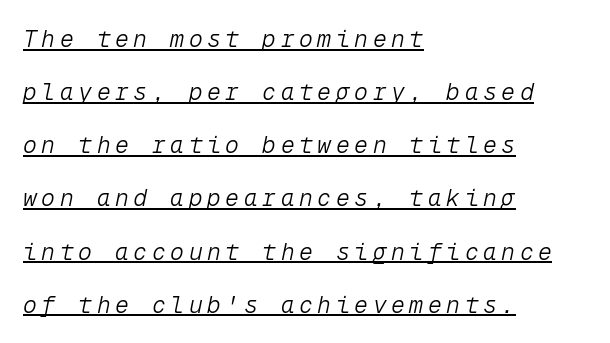
In designer terms, the underline attribute is active on this setting. Airy leading. The cut favours lightness, reaching ordinary text weight at its darkest. You could only call the tracking loose — the letters float apart. Tall strokes in this sample are angled rather than plumb.
